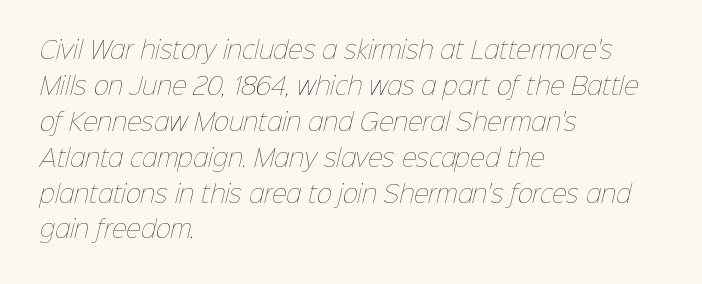
The strokes are not fattened; the text isn't bold. Interline gaps are of average width in this sample. The paragraph has a hard left edge and a soft right edge. The baseline area is clear. The rendering keeps characters at their native spacing.
